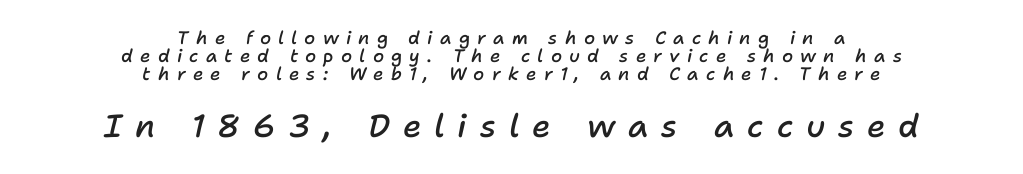
The image shows 32 px semibold type, italic (leaning right); set centered, tight line spacing (0.99x), unusually wide letter spacing (+0.4 em), not underlined; the second (bottom) block is 1.78x larger; low stroke contrast and a medium x-height.
